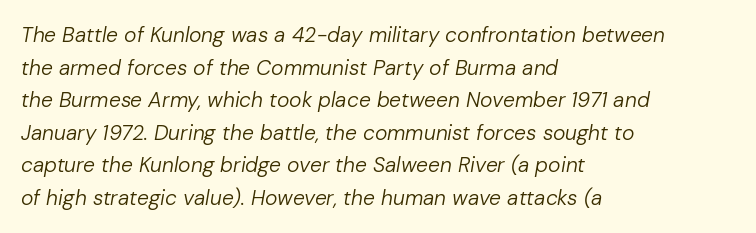
The weight tops out at a normal text grade. In terms of leading, this rendering sits right in the middle. Clear beneath every line of the passage. The passage is arranged the way most books set body copy — flush left. The letterforms sit shoulder to shoulder at normal distance. The typography opts for an oblique posture over an upright one.
